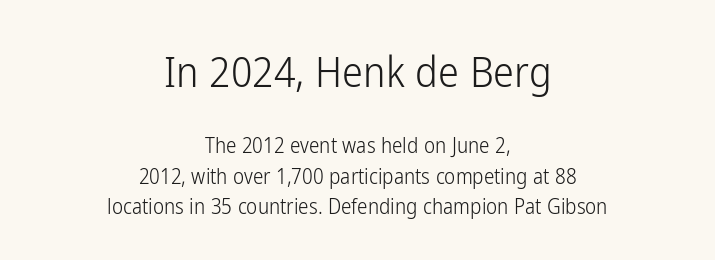
Q: Is the text bold? A: No.
Q: Is the text italic (slanted)? A: No, it is upright.
Q: Is the typeface a serif or a sans-serif typeface? A: Sans-serif.
Q: Is the text underlined? A: No.
Q: How is the paragraph aligned? A: Centered.
Q: Is the spacing between letters normal or unusually wide? A: Normal.
Q: Is the spacing between lines tight, normal or loose? A: Normal.
Q: Which block of text is set in a larger size, the first (top) or the second (bottom)? A: The first (top) one.
Q: Width (condensed, normal, or wide)? A: Condensed.
Q: Stroke contrast? A: Low.
Q: x-height? A: Medium.
Q: Monospaced? A: No.
